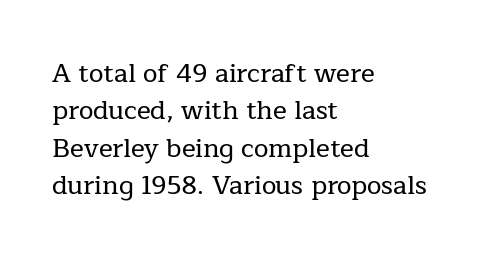
A typesetter would call this zero additional tracking. The string is rendered with underlining switched off. Reading down the block, your eye returns to a fixed left position each line. The lines sit at an ordinary, default distance from one another.
